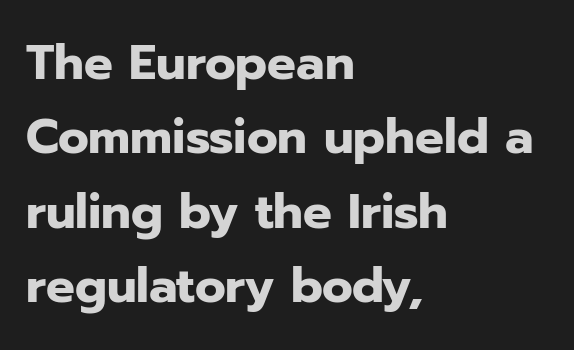
{"serif": "no", "italic": "no", "bold": "yes", "weight": "heavy", "width": "normal", "stroke_contrast": "low", "x_height": "medium", "monospaced": "no", "underline": "no", "align": "left", "line_spacing": "normal", "line_spacing_ratio": 1.55, "letter_spacing": "normal", "letter_spacing_em": 0.0, "glyph_px": 48}
